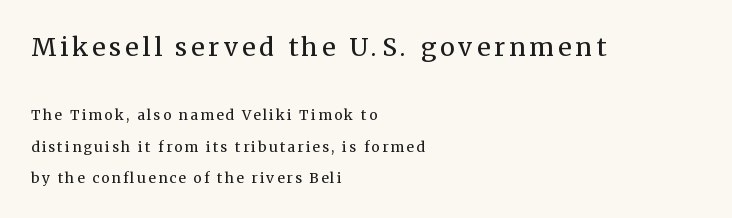
Q: Is the text bold? A: No.
Q: Is the text italic (slanted)? A: No, it is upright.
Q: Is the text underlined? A: No.
Q: How is the paragraph aligned? A: Left-aligned.
Q: Is the spacing between lines tight, normal or loose? A: Loose.
Q: Which block of text is set in a larger size, the first (top) or the second (bottom)? A: The first (top) one.
